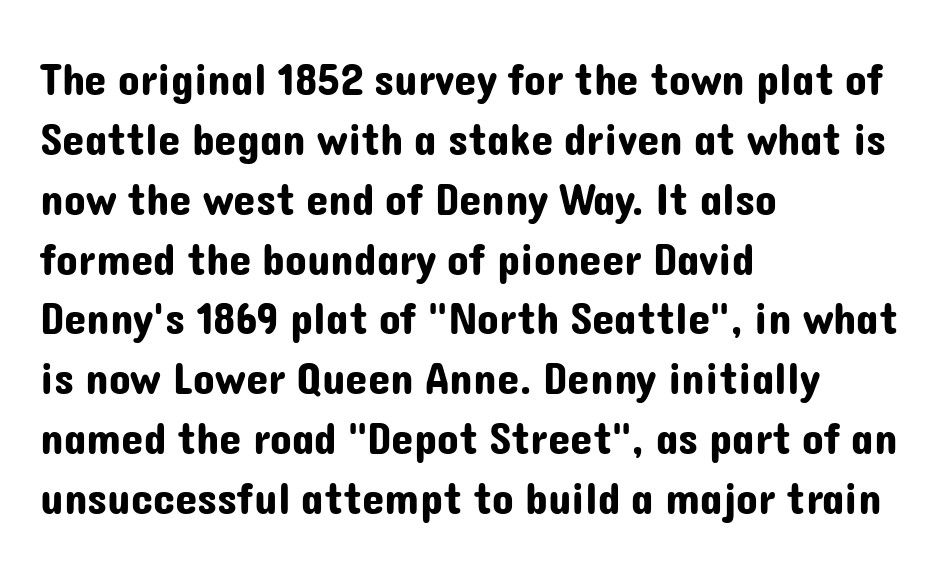
{"serif": "no", "italic": "no", "width": "normal", "stroke_contrast": "low", "x_height": "medium", "monospaced": "no", "underline": "no", "align": "left", "line_spacing": "normal", "line_spacing_ratio": 1.33, "letter_spacing": "normal", "letter_spacing_em": 0.0, "glyph_px": 45}
